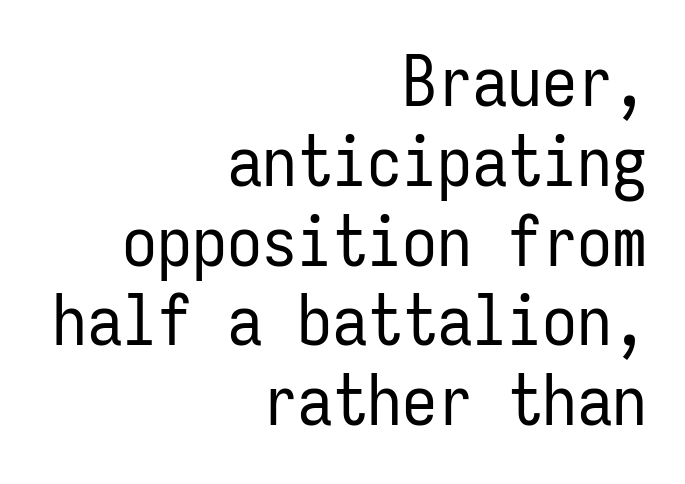
{"serif": "no", "italic": "no", "bold": "no", "weight": "regular", "width": "condensed", "stroke_contrast": "low", "x_height": "medium", "monospaced": "yes", "underline": "no", "align": "right", "line_spacing": "tight", "line_spacing_ratio": 1.14, "letter_spacing": "normal", "letter_spacing_em": 0.0, "glyph_px": 70}
